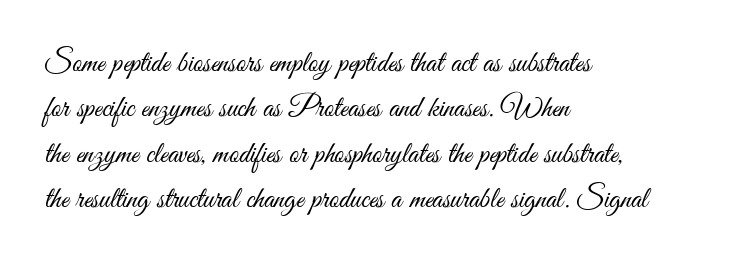
{"serif": "no", "bold": "no", "weight": "light", "width": "condensed", "stroke_contrast": "medium", "x_height": "small", "monospaced": "no", "underline": "no", "align": "left", "line_spacing": "normal", "line_spacing_ratio": 1.51, "letter_spacing": "normal", "letter_spacing_em": 0.0, "glyph_px": 30}
